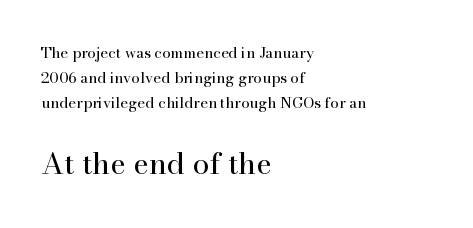
{"serif": "yes", "italic": "no", "bold": "no", "weight": "regular", "width": "normal", "stroke_contrast": "high", "x_height": "small", "monospaced": "no", "underline": "no", "align": "left", "line_spacing": "normal", "line_spacing_ratio": 1.67, "letter_spacing": "normal", "letter_spacing_em": 0.0, "larger_block": "second", "size_ratio": 2.0, "glyph_px": 30}
